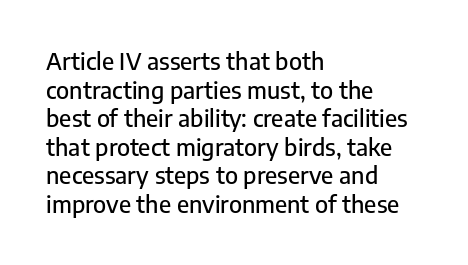
The image shows 23 px text type, upright; set left-aligned, line spacing 1.24x, normal letter spacing, not underlined.
